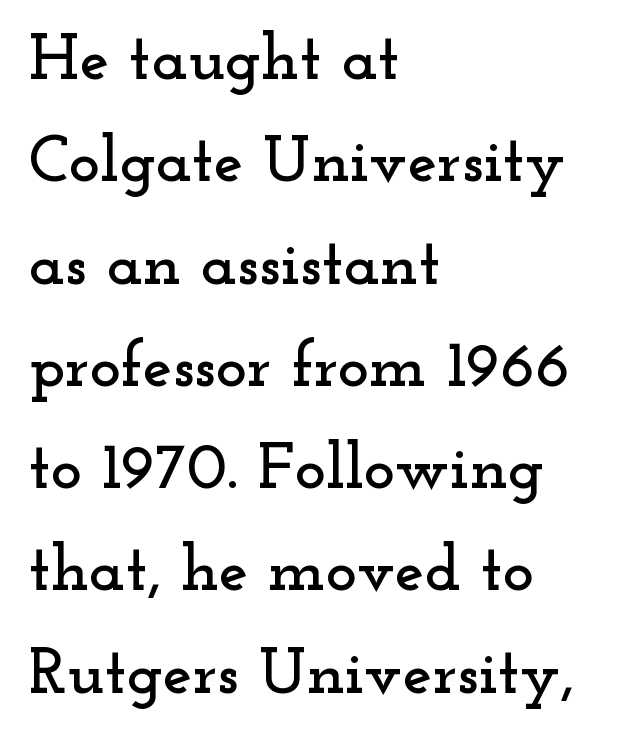
Caption: standard tracking, unaltered. Layout note: lines flush left. Glance below the letters and you will spot only blank space. Italic: no, the glyphs are upright roman.
